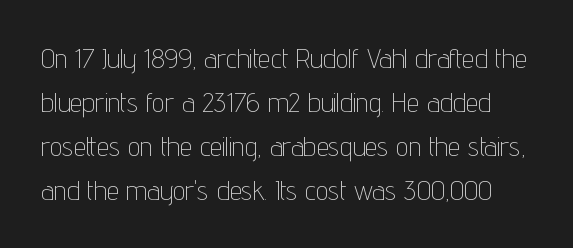
Q: Is the text bold? A: No.
Q: Is the text italic (slanted)? A: No, it is upright.
Q: Is the typeface a serif or a sans-serif typeface? A: Sans-serif.
Q: Is the text underlined? A: No.
Q: Is the spacing between letters normal or unusually wide? A: Normal.
Q: Is the spacing between lines tight, normal or loose? A: Normal.
Q: Width (condensed, normal, or wide)? A: Condensed.
Q: Stroke contrast? A: Low.
Q: x-height? A: Medium.
Q: Monospaced? A: No.
